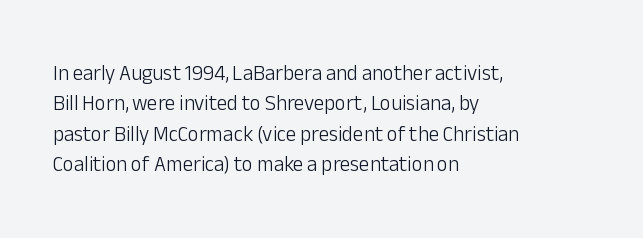
Q: Is the text bold? A: No.
Q: Is the text italic (slanted)? A: No, it is upright.
Q: Is the text underlined? A: No.
Q: How is the paragraph aligned? A: Left-aligned.
Q: Is the spacing between letters normal or unusually wide? A: Normal.
Q: Is the spacing between lines tight, normal or loose? A: Normal.
